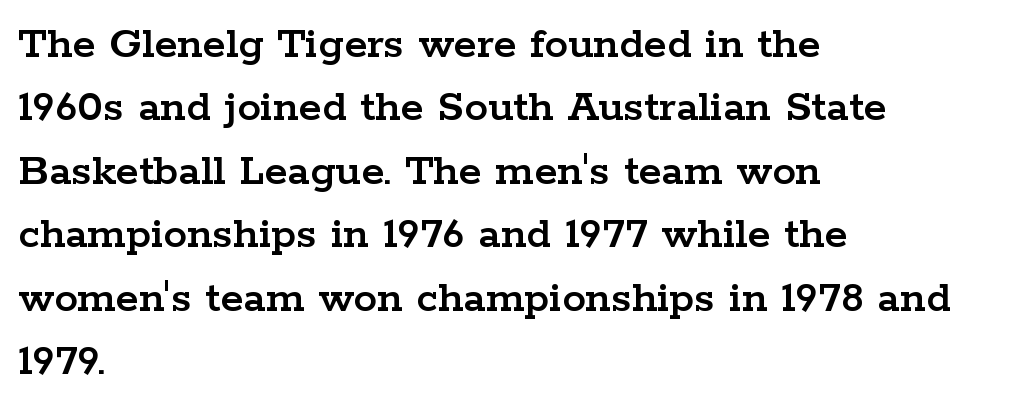
{"serif": "yes", "italic": "no", "width": "wide", "stroke_contrast": "low", "x_height": "medium", "monospaced": "no", "underline": "no", "align": "left", "line_spacing": "normal", "line_spacing_ratio": 1.35, "letter_spacing": "normal", "letter_spacing_em": 0.0, "glyph_px": 47}
